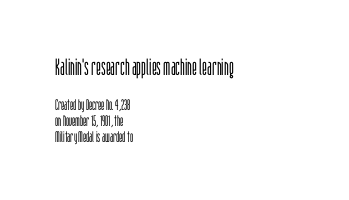
These lines are set flush left with a ragged right edge. In this sample the first text group is rendered at the bigger scale. Underline: absent. The passage shown stacks its lines with hardly any gap. The type sits square on the baseline with zero lean.
